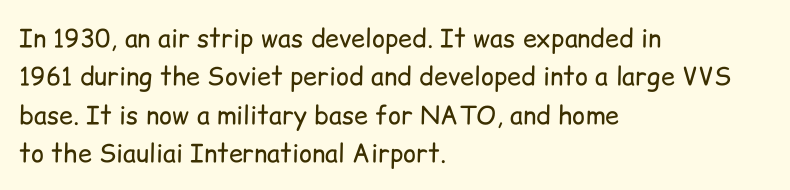
The image shows 25 px text type, upright; set left-aligned, normal line spacing (1.54x), normal letter spacing, not underlined.
